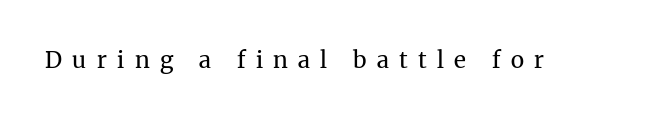
{"italic": "no", "bold": "no", "underline": "no", "letter_spacing": "wide", "letter_spacing_em": 0.45, "glyph_px": 23}
